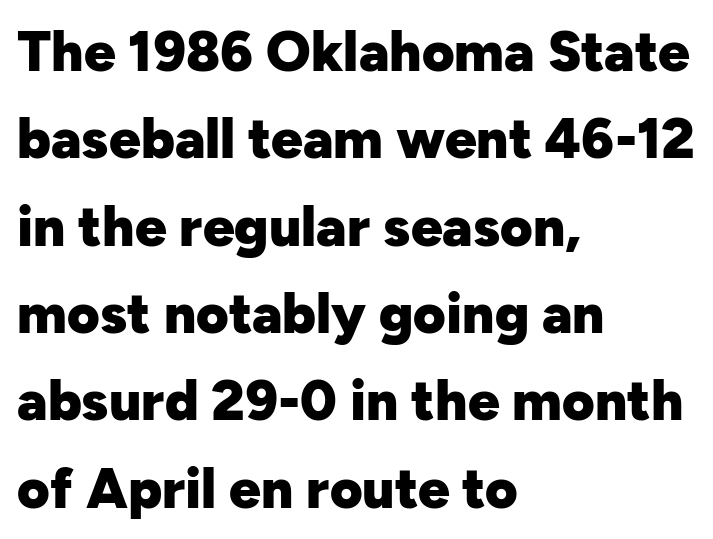
Q: Is the text bold? A: Yes.
Q: Is the text italic (slanted)? A: No, it is upright.
Q: Is the typeface a serif or a sans-serif typeface? A: Sans-serif.
Q: Is the text underlined? A: No.
Q: How is the paragraph aligned? A: Left-aligned.
Q: Is the spacing between letters normal or unusually wide? A: Normal.
Q: Is the spacing between lines tight, normal or loose? A: Normal.
Q: Width (condensed, normal, or wide)? A: Normal.
Q: Stroke contrast? A: Low.
Q: x-height? A: Medium.
Q: Monospaced? A: No.
